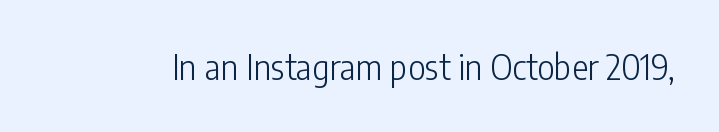
The image shows 34 px light, condensed sans-serif type, upright; set normal letter spacing, not underlined; low stroke contrast and a medium x-height.
